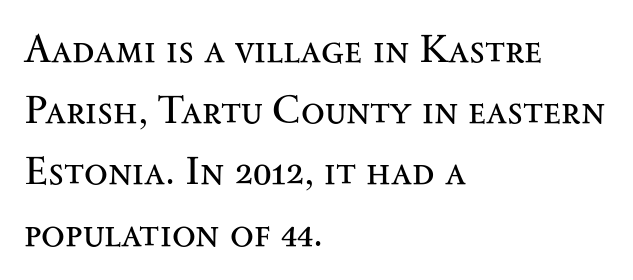
The image shows 39 px regular-weight, wide serif type, upright; set left-aligned, normal line spacing (1.57x), normal letter spacing, not underlined; medium stroke contrast and a small x-height.
